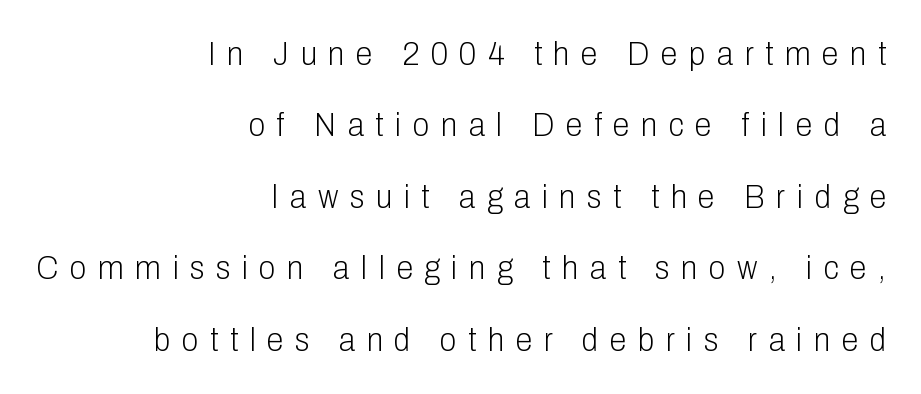
The line-height multiplier appears high, well above default. Designer's note — italics off, roman on. The face used here is proportionally spaced, like ordinary book or web type. The face used here is rendered with a markedly widened letterfit. The text was rendered using a sans face with plain stroke endings.
